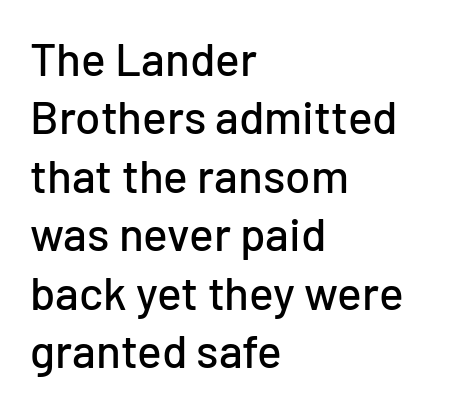
Notice how the stems are strictly vertical — no italics here. Regarding leading, the lines here are spaced in the standard way. Does the type have serifs? No, each stem ends abruptly. Only glyphs here, with clear space below each row. Is the letter spacing exaggerated? No — it looks like the ordinary default. Caption: multi-line text, flush left, ragged right.
